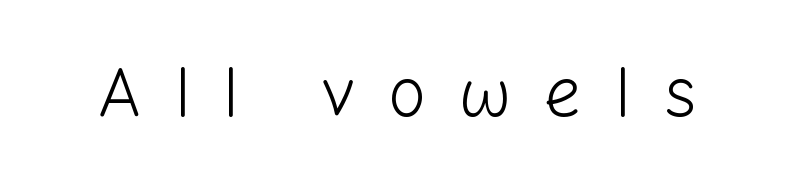
The passage shown is not underscored anywhere. Looks like regular typesetting: each glyph gets only the width it needs. The rendering shows plain stroke endings on the letterforms — a sans-serif design. Upright lettering throughout.
